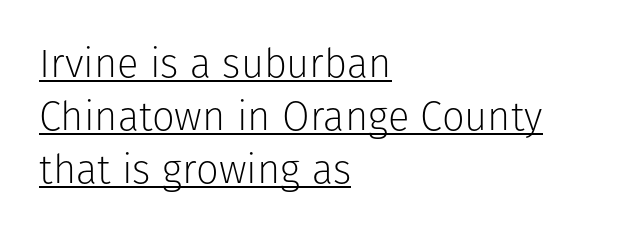
No extra ink here — the face is not bold. Compared with undecorated copy, this sample adds a rule below the words. The type family on display is of the sans-serif kind. Do the characters align in a grid? No, the font is proportional. A student would call this left alignment; a typographer would say flush left, rag right.
